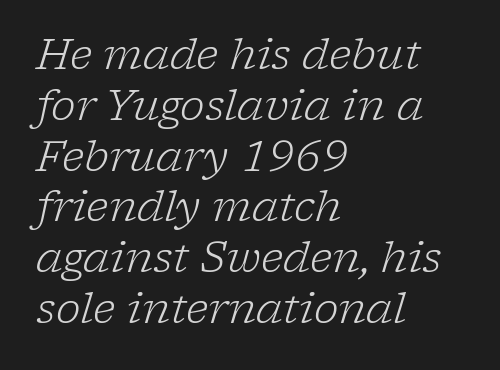
{"serif": "yes", "italic": "yes", "lean": "right", "slant_degrees": 17, "bold": "no", "weight": "light", "width": "normal", "stroke_contrast": "low", "x_height": "medium", "monospaced": "no", "underline": "no", "align": "left", "line_spacing_ratio": 1.21, "letter_spacing": "normal", "letter_spacing_em": 0.0, "glyph_px": 42}
